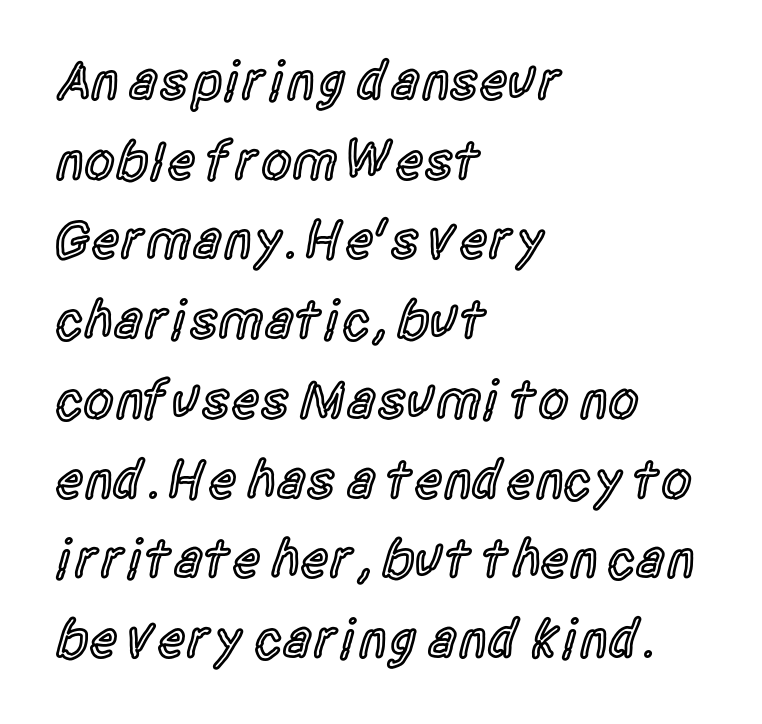
{"serif": "no", "bold": "semi", "weight": "semibold", "width": "condensed", "x_height": "large", "monospaced": "no", "underline": "no", "align": "left", "line_spacing": "normal", "line_spacing_ratio": 1.45, "letter_spacing": "normal", "letter_spacing_em": 0.0, "glyph_px": 55}
